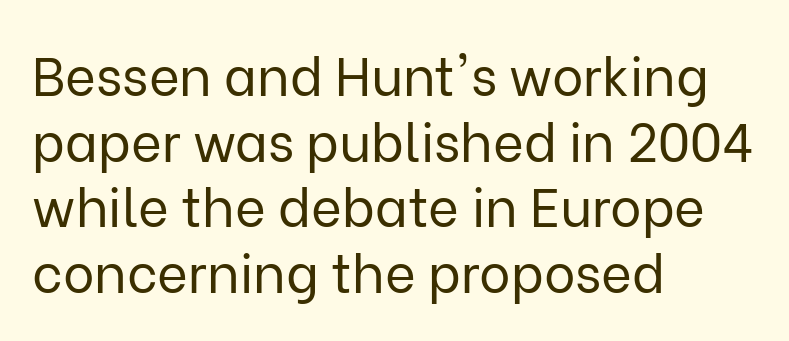
Q: Is the text bold? A: No.
Q: Is the text italic (slanted)? A: No, it is upright.
Q: Is the typeface a serif or a sans-serif typeface? A: Sans-serif.
Q: Is the text underlined? A: No.
Q: How is the paragraph aligned? A: Left-aligned.
Q: Is the spacing between letters normal or unusually wide? A: Normal.
Q: Width (condensed, normal, or wide)? A: Normal.
Q: Stroke contrast? A: Low.
Q: x-height? A: Medium.
Q: Monospaced? A: No.
